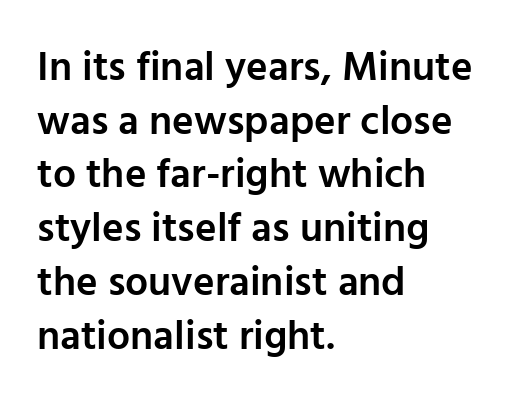
{"serif": "no", "italic": "no", "bold": "semi", "weight": "semibold", "width": "normal", "stroke_contrast": "low", "x_height": "medium", "monospaced": "no", "underline": "no", "align": "left", "line_spacing": "normal", "line_spacing_ratio": 1.31, "letter_spacing": "normal", "letter_spacing_em": 0.0, "glyph_px": 41}
